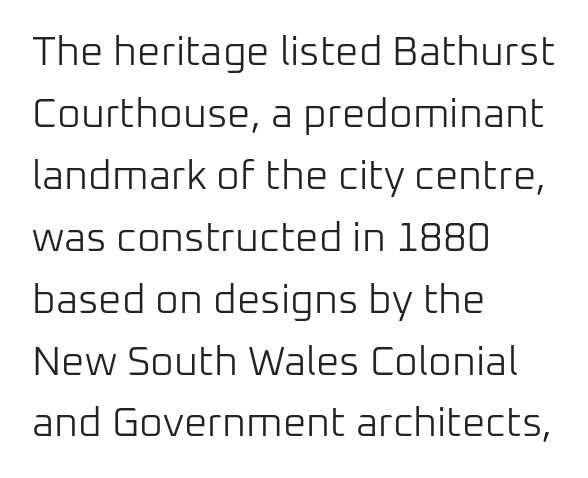
Q: Is the text bold? A: No.
Q: Is the text italic (slanted)? A: No, it is upright.
Q: Is the typeface a serif or a sans-serif typeface? A: Sans-serif.
Q: Is the text underlined? A: No.
Q: How is the paragraph aligned? A: Left-aligned.
Q: Is the spacing between letters normal or unusually wide? A: Normal.
Q: Is the spacing between lines tight, normal or loose? A: Normal.
Q: Width (condensed, normal, or wide)? A: Normal.
Q: Stroke contrast? A: Low.
Q: x-height? A: Medium.
Q: Monospaced? A: No.
